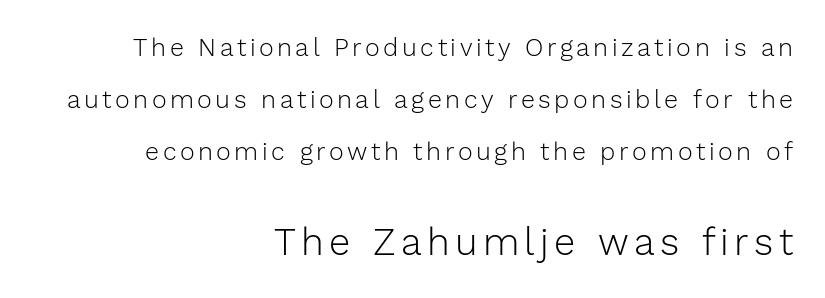
The image shows 38 px light sans-serif type, upright; set right-aligned, loose line spacing (2.09x), not underlined; the second (bottom) block is 1.52x larger; low stroke contrast and a medium x-height.
